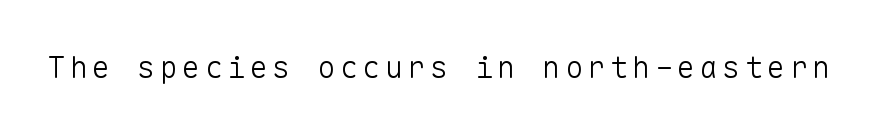
Q: Is the text bold? A: No.
Q: Is the text italic (slanted)? A: No, it is upright.
Q: Is the typeface a serif or a sans-serif typeface? A: Sans-serif.
Q: Is the text underlined? A: No.
Q: Width (condensed, normal, or wide)? A: Normal.
Q: Stroke contrast? A: Low.
Q: x-height? A: Medium.
Q: Monospaced? A: Yes.
